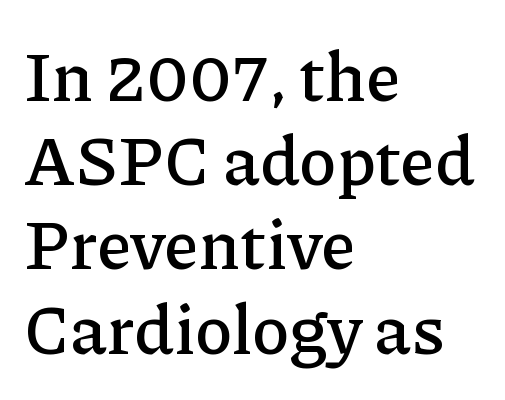
Q: Is the text italic (slanted)? A: No, it is upright.
Q: Is the typeface a serif or a sans-serif typeface? A: Serif.
Q: Is the text underlined? A: No.
Q: How is the paragraph aligned? A: Left-aligned.
Q: Is the spacing between letters normal or unusually wide? A: Normal.
Q: Width (condensed, normal, or wide)? A: Normal.
Q: Stroke contrast? A: Low.
Q: x-height? A: Medium.
Q: Monospaced? A: No.
